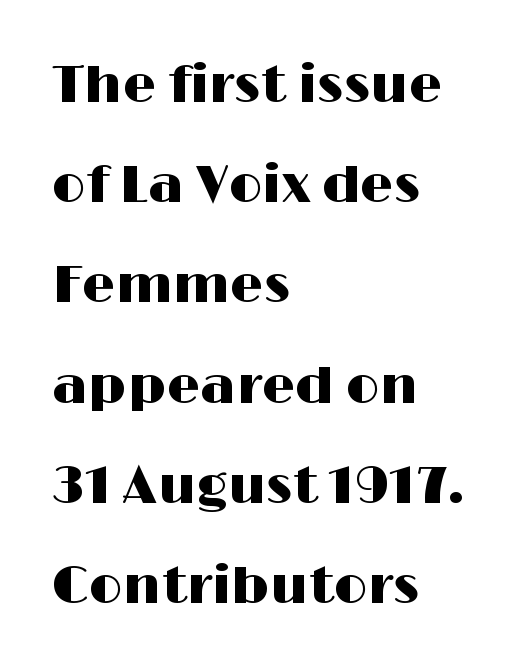
The image shows 53 px wide sans-serif type, upright; set left-aligned, line spacing 1.89x, normal letter spacing, not underlined; high stroke contrast and a medium x-height.
